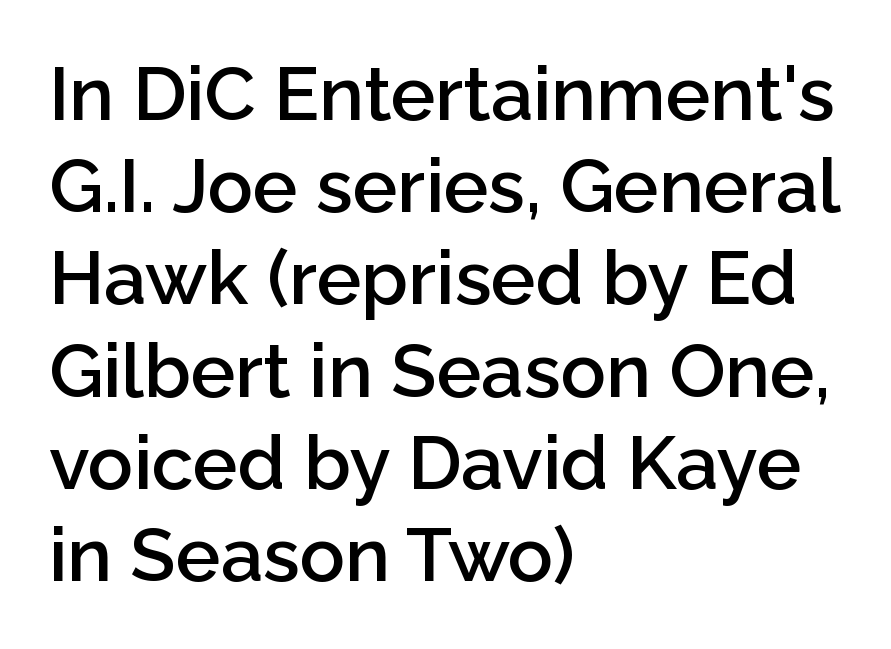
The gaps between neighbouring characters are ordinary and unremarkable. The passage shown is semibold, sitting just below true bold. Italic: no, the glyphs are upright roman. The compositor pushed each line to the left boundary. Typographically, this falls in the sans-serif category.
